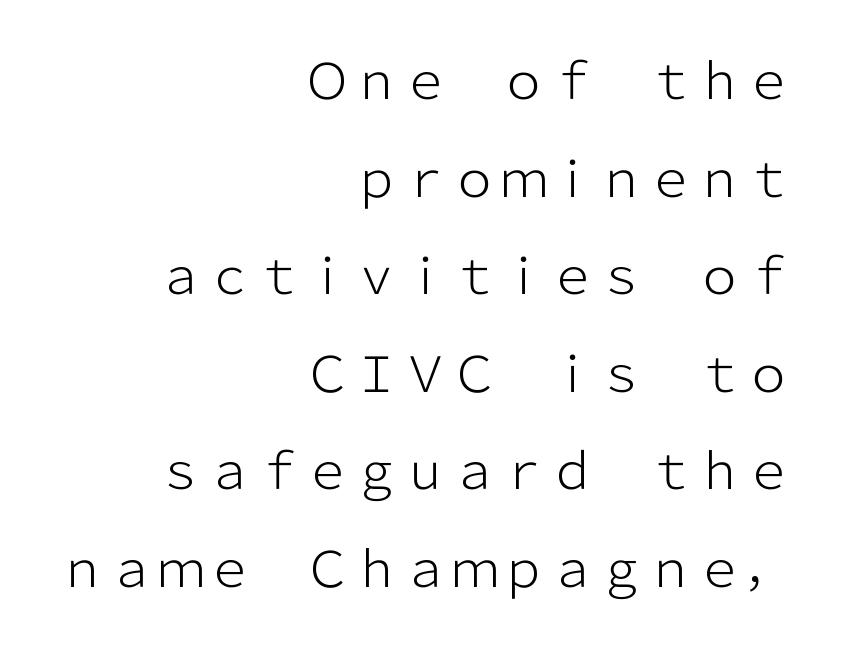
The image shows 49 px light sans-serif type, upright; set right-aligned, loose line spacing (1.99x), normal letter spacing, not underlined; low stroke contrast and a medium x-height.
